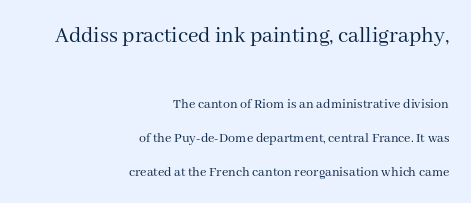
Q: Is the text bold? A: No.
Q: Is the text italic (slanted)? A: No, it is upright.
Q: Is the text underlined? A: No.
Q: How is the paragraph aligned? A: Right-aligned.
Q: Is the spacing between letters normal or unusually wide? A: Normal.
Q: Is the spacing between lines tight, normal or loose? A: Loose.
Q: Which block of text is set in a larger size, the first (top) or the second (bottom)? A: The first (top) one.
